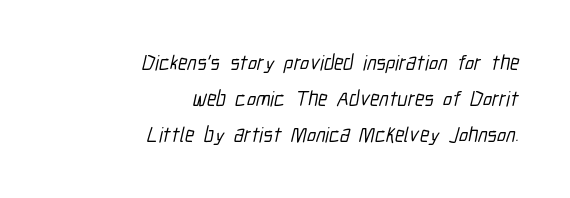
Q: Is the text underlined? A: No.
Q: How is the paragraph aligned? A: Right-aligned.
Q: Is the spacing between letters normal or unusually wide? A: Normal.
